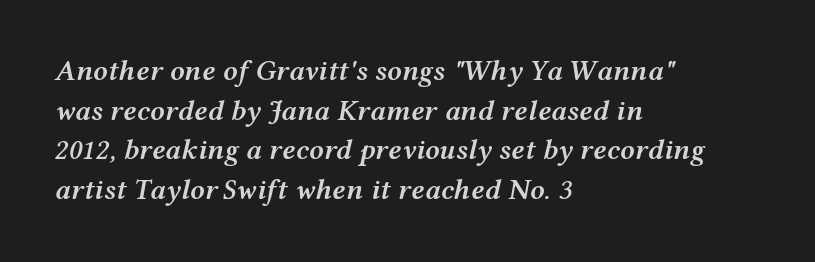
{"italic": "yes", "lean": "right", "slant_degrees": 12, "bold": "semi", "weight": "semibold", "width": "wide", "stroke_contrast": "medium", "x_height": "medium", "monospaced": "no", "underline": "no", "align": "left", "line_spacing": "normal", "line_spacing_ratio": 1.37, "letter_spacing": "normal", "letter_spacing_em": 0.0, "glyph_px": 29}
